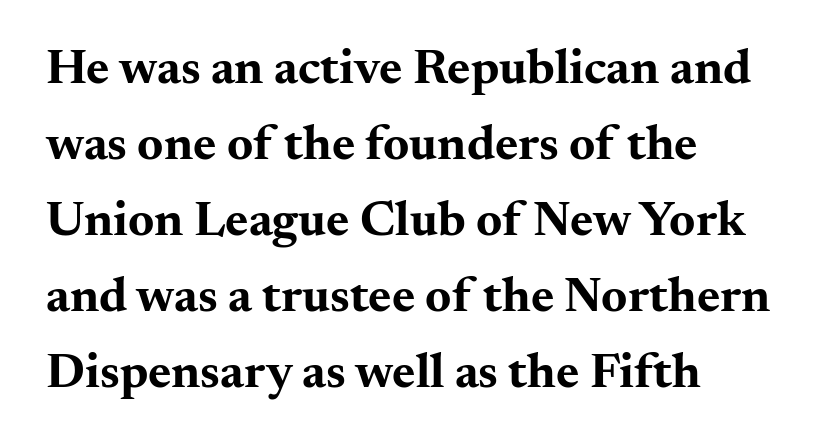
Any mark beneath the type? The region is blank. Notice how thick the strokes are: this is what a full bold looks like. Every character sits straight up, as roman type does. Each letter keeps its own natural width here, so spacing adapts to shape. Note: serifs present on the glyphs. Casual observation: everything's shoved over to the left.
